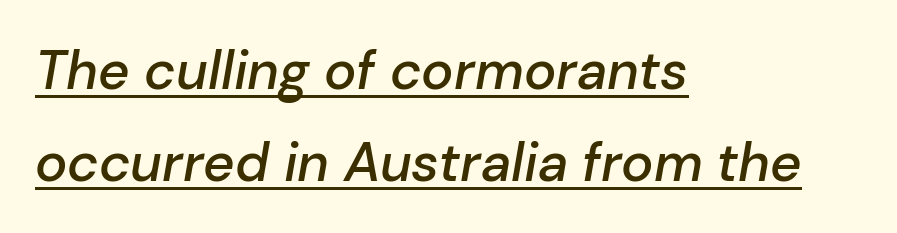
{"italic": "yes", "lean": "right", "slant_degrees": 10, "bold": "semi", "weight": "semibold", "width": "normal", "stroke_contrast": "low", "x_height": "medium", "monospaced": "no", "underline": "yes", "align": "left", "line_spacing": "normal", "line_spacing_ratio": 1.7, "letter_spacing": "normal", "letter_spacing_em": 0.0, "glyph_px": 54}
